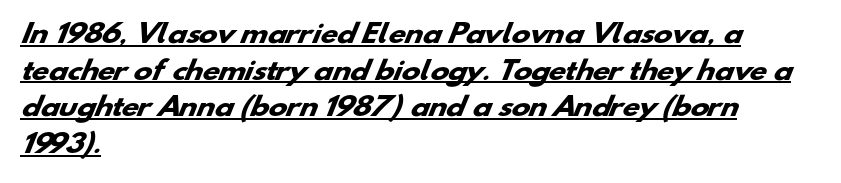
The letters are bold, with thick, heavy strokes. Underline: present. What's the leading like? Ordinary, nothing unusual. The tracking reads as untouched default to a designer's eye. Line starts are locked; line ends wander.
